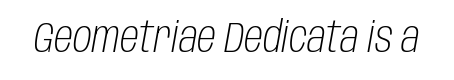
Heaviness? Minimal to ordinary, like unemphasized prose. The face used here is proportionally spaced, like ordinary book or web type. Looking at the ascenders, they clearly lean. Words appear dense and cohesive because spacing is normal. Only glyphs here, with clear space below each row.
